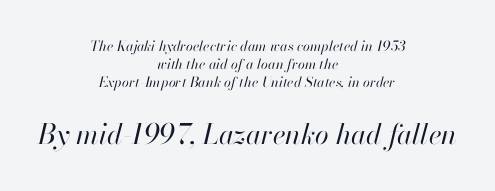
Q: Is the text bold? A: No.
Q: Is the text italic (slanted)? A: Yes, it leans right by about 13 degrees.
Q: Is the text underlined? A: No.
Q: How is the paragraph aligned? A: Centered.
Q: Is the spacing between letters normal or unusually wide? A: Normal.
Q: Is the spacing between lines tight, normal or loose? A: Normal.
Q: Which block of text is set in a larger size, the first (top) or the second (bottom)? A: The second (bottom) one.
Q: Width (condensed, normal, or wide)? A: Normal.
Q: Stroke contrast? A: High.
Q: x-height? A: Small.
Q: Monospaced? A: No.
